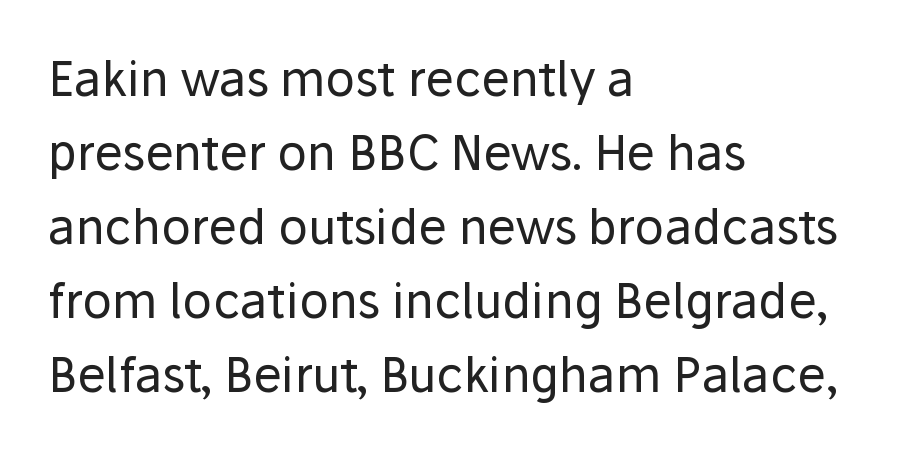
{"serif": "no", "italic": "no", "bold": "no", "weight": "regular", "width": "normal", "stroke_contrast": "low", "x_height": "medium", "monospaced": "no", "underline": "no", "align": "left", "line_spacing": "normal", "line_spacing_ratio": 1.54, "letter_spacing": "normal", "letter_spacing_em": 0.0, "glyph_px": 48}
